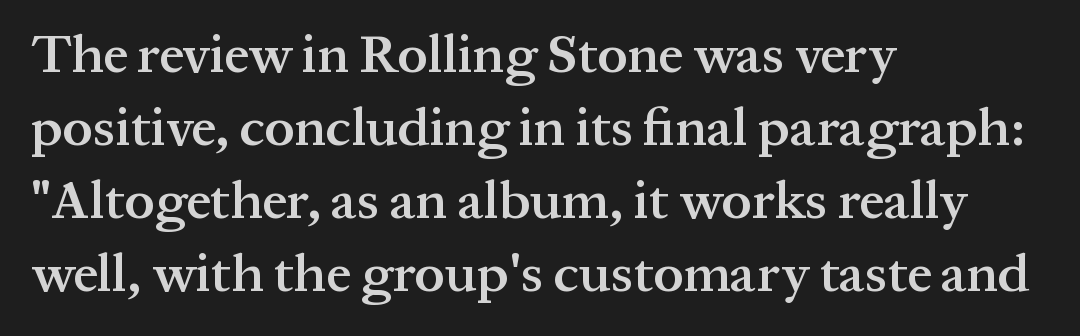
The image shows 54 px semibold serif type, upright; set left-aligned, normal line spacing (1.35x), normal letter spacing, not underlined; medium stroke contrast and a medium x-height.
